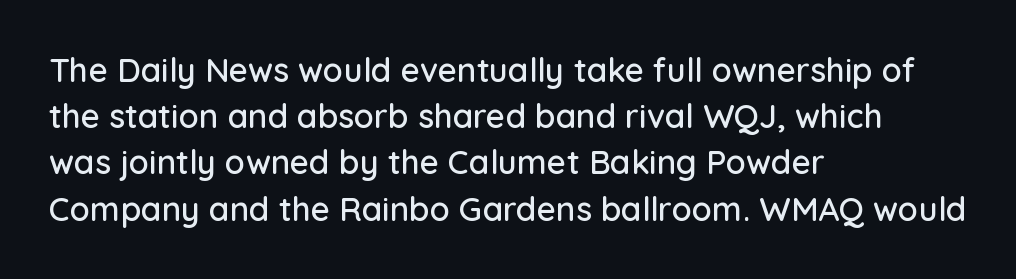
No extra tracking has been applied to these lines. Each letter keeps its own natural width here, so spacing adapts to shape. It's the straight-up-and-down kind of type. Each new line begins a customary step beneath the previous one. Has an underline been added? It has not. Is the block centered? No — it sits flush against the left margin.
